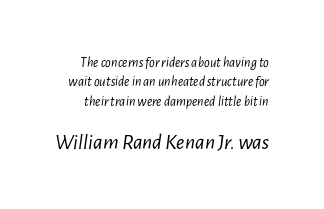
The image shows 22 px text type, italic (leaning right); set normal line spacing (1.39x), normal letter spacing, not underlined; the second (bottom) block is 1.57x larger.
